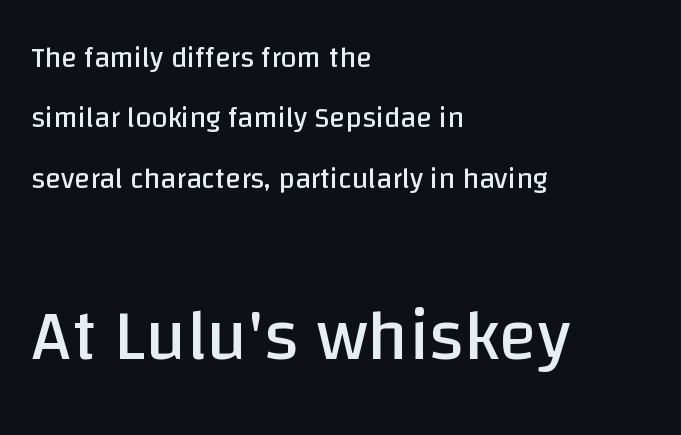
The image shows 72 px regular-weight sans-serif type, upright; set left-aligned, loose line spacing (2.08x), normal letter spacing, not underlined; the second (bottom) block is 2.48x larger; low stroke contrast and a large x-height.
